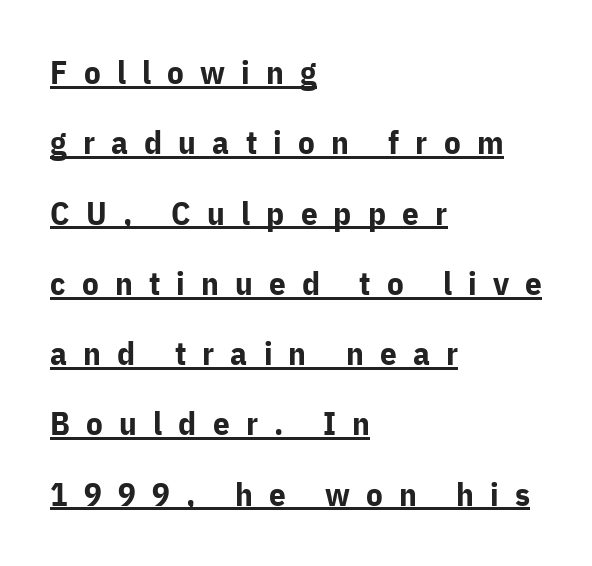
The passage shown is typed in a proportional face where columns would drift. How would I describe the line gaps? Wide and relaxed. These lines are composed in type without serifs. You can see a thin bar hugging the bottom of the glyphs. Summary of weight: heavy, a full bold.
